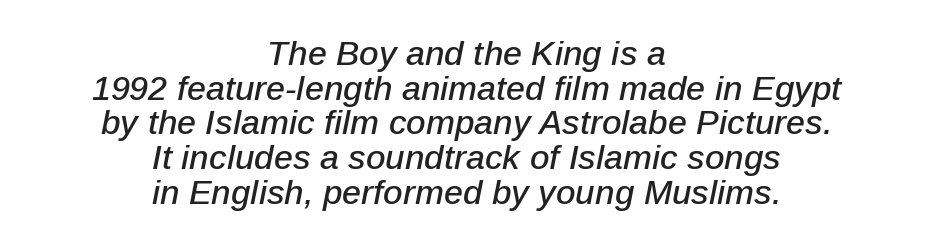
The image shows 34 px text type, italic (leaning right); set centered, tight line spacing (1.02x), normal letter spacing, not underlined; low stroke contrast and a medium x-height.
